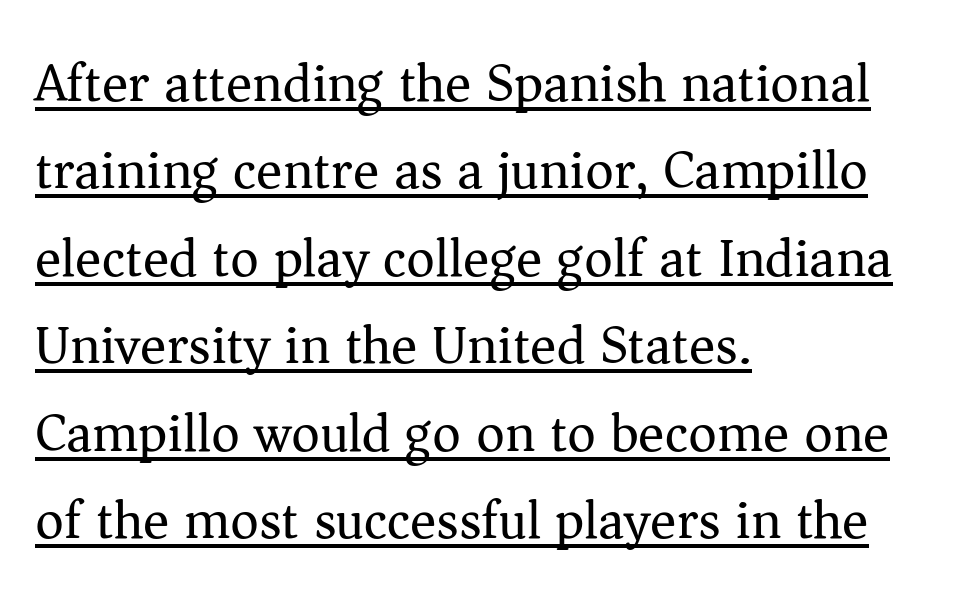
Q: Is the text bold? A: No.
Q: Is the text italic (slanted)? A: No, it is upright.
Q: Is the typeface a serif or a sans-serif typeface? A: Serif.
Q: Is the text underlined? A: Yes.
Q: How is the paragraph aligned? A: Left-aligned.
Q: Is the spacing between letters normal or unusually wide? A: Normal.
Q: Is the spacing between lines tight, normal or loose? A: Normal.
Q: Width (condensed, normal, or wide)? A: Normal.
Q: Stroke contrast? A: Medium.
Q: x-height? A: Medium.
Q: Monospaced? A: No.
